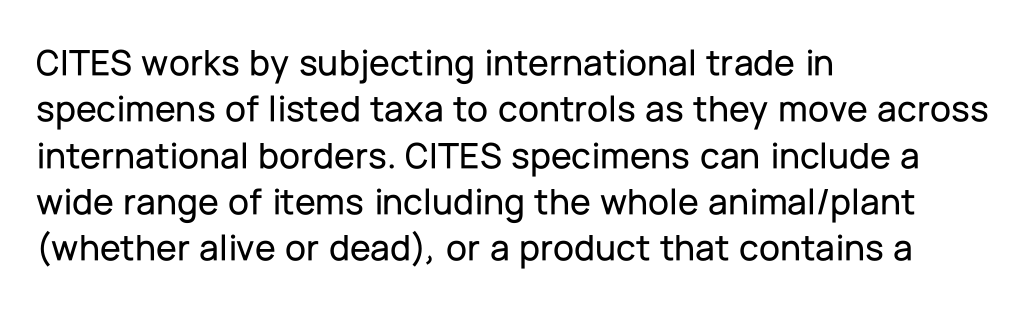
Q: Is the text italic (slanted)? A: No, it is upright.
Q: Is the typeface a serif or a sans-serif typeface? A: Sans-serif.
Q: Is the text underlined? A: No.
Q: How is the paragraph aligned? A: Left-aligned.
Q: Is the spacing between letters normal or unusually wide? A: Normal.
Q: Width (condensed, normal, or wide)? A: Normal.
Q: Stroke contrast? A: Low.
Q: x-height? A: Medium.
Q: Monospaced? A: No.
